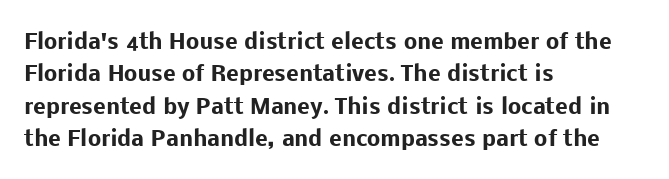
The image shows 21 px bold type, upright; set left-aligned, normal line spacing (1.54x), normal letter spacing, not underlined.
